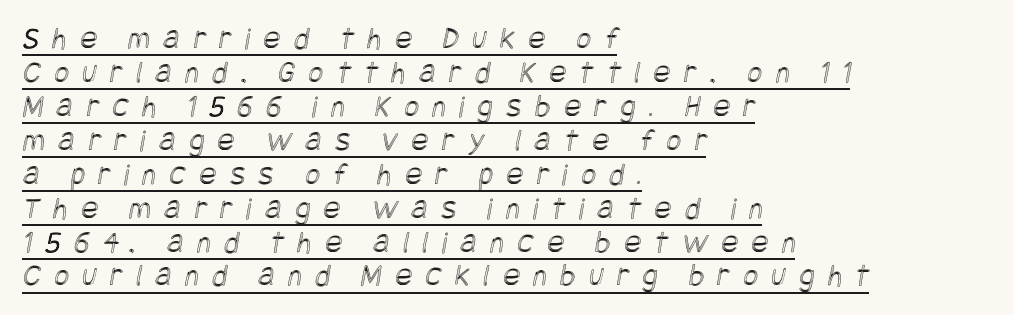
{"width": "condensed", "x_height": "large", "underline": "yes", "align": "left", "line_spacing": "tight", "line_spacing_ratio": 1.06, "letter_spacing": "wide", "letter_spacing_em": 0.42, "glyph_px": 32}
